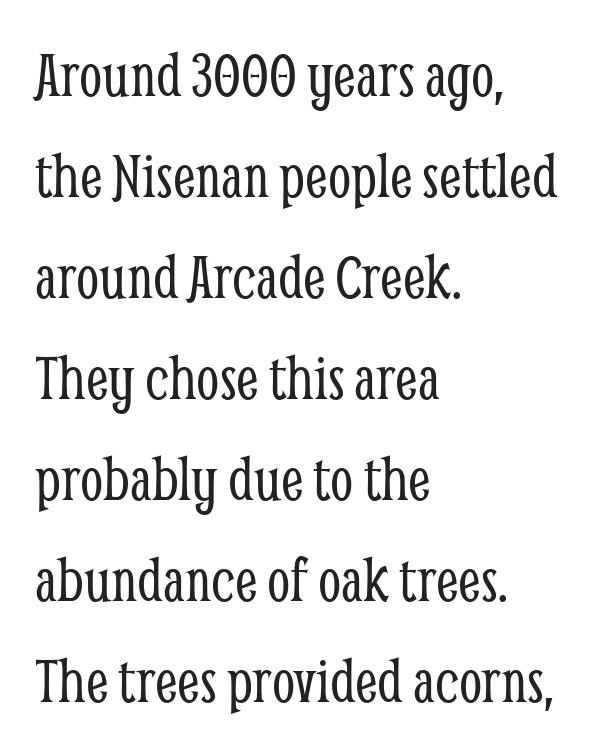
The image shows 66 px light, condensed serif type, upright; set left-aligned, normal line spacing (1.53x), normal letter spacing, not underlined; low stroke contrast and a medium x-height.
